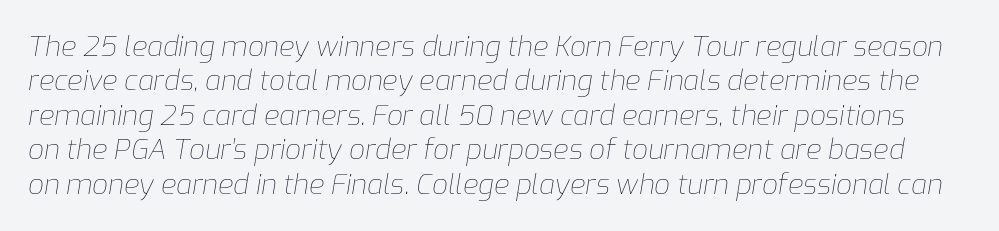
The image shows 28 px thin type, italic (leaning right); set line spacing 1.23x, normal letter spacing, not underlined; low stroke contrast and a medium x-height.
